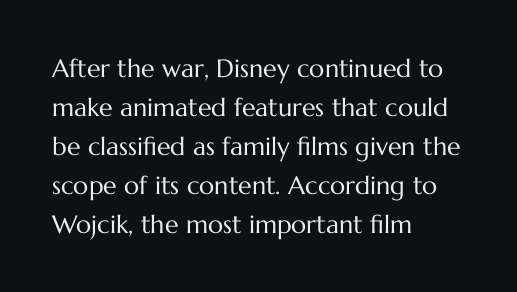
Q: Is the text bold? A: No.
Q: Is the text italic (slanted)? A: No, it is upright.
Q: Is the text underlined? A: No.
Q: How is the paragraph aligned? A: Left-aligned.
Q: Is the spacing between letters normal or unusually wide? A: Normal.
Q: Is the spacing between lines tight, normal or loose? A: Normal.
